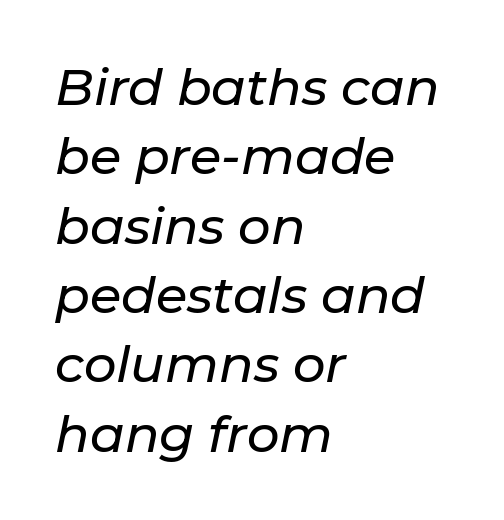
The image shows 51 px text type, italic (leaning right); set left-aligned, normal line spacing (1.36x), normal letter spacing, not underlined; low stroke contrast and a medium x-height.
